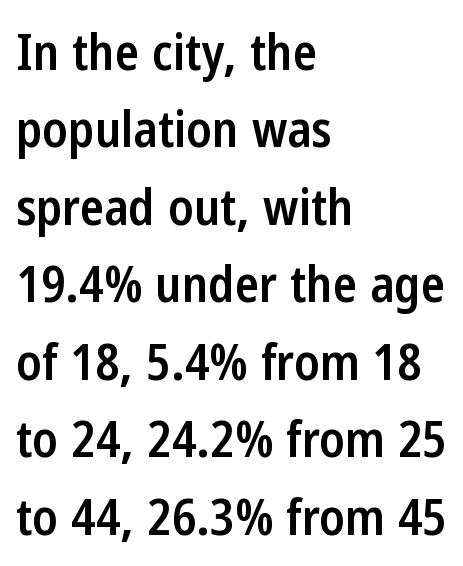
{"serif": "no", "italic": "no", "bold": "semi", "weight": "semibold", "width": "condensed", "stroke_contrast": "low", "x_height": "medium", "monospaced": "no", "underline": "no", "align": "left", "line_spacing": "normal", "line_spacing_ratio": 1.55, "letter_spacing": "normal", "letter_spacing_em": 0.0, "glyph_px": 50}
